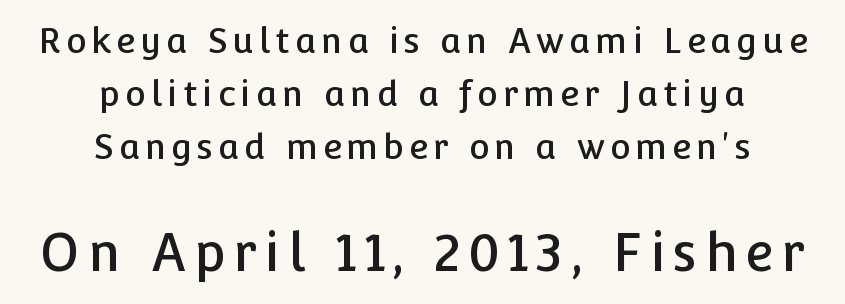
The image shows 53 px sans-serif type, upright; set centered, normal line spacing (1.51x), not underlined; the second (bottom) block is 1.51x larger; low stroke contrast and a medium x-height.
